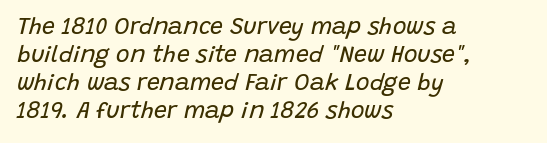
Q: Is the text bold? A: No.
Q: Is the text italic (slanted)? A: Yes, it leans right by about 15 degrees.
Q: Is the text underlined? A: No.
Q: How is the paragraph aligned? A: Left-aligned.
Q: Is the spacing between letters normal or unusually wide? A: Normal.
